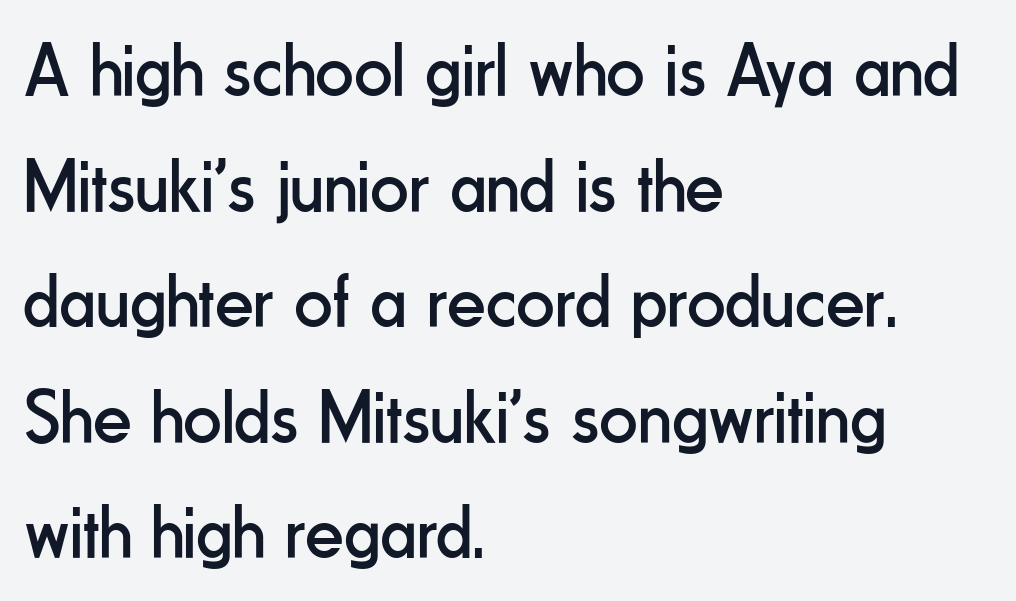
The image shows 76 px regular-weight, condensed sans-serif type, upright; set left-aligned, normal line spacing (1.52x), normal letter spacing, not underlined; low stroke contrast and a small x-height.
